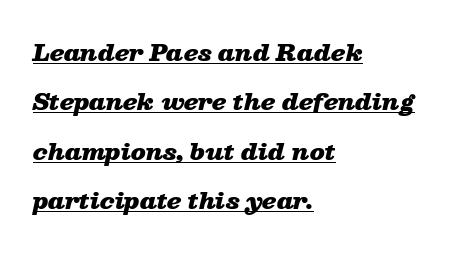
{"italic": "yes", "lean": "right", "slant_degrees": 13, "bold": "yes", "underline": "yes", "align": "left", "line_spacing": "loose", "line_spacing_ratio": 2.25, "letter_spacing": "normal", "letter_spacing_em": 0.0, "glyph_px": 22}
